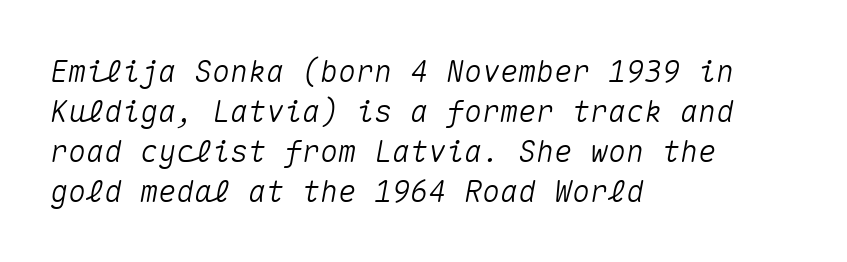
Q: Is the text italic (slanted)? A: Yes, it leans right by about 10 degrees.
Q: Is the text underlined? A: No.
Q: How is the paragraph aligned? A: Left-aligned.
Q: Is the spacing between letters normal or unusually wide? A: Normal.
Q: Is the spacing between lines tight, normal or loose? A: Normal.
Q: Width (condensed, normal, or wide)? A: Normal.
Q: Stroke contrast? A: Medium.
Q: x-height? A: Medium.
Q: Monospaced? A: Yes.
